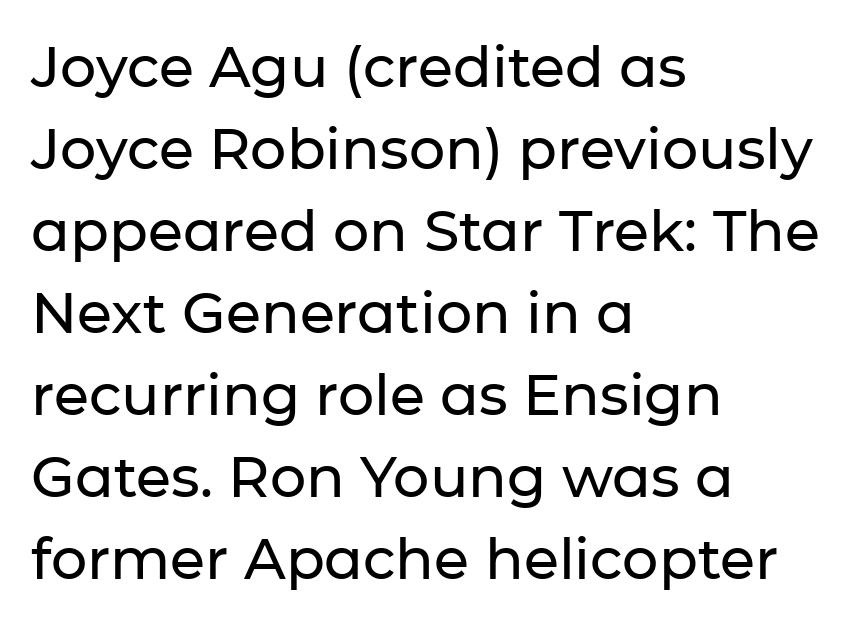
Q: Is the text italic (slanted)? A: No, it is upright.
Q: Is the typeface a serif or a sans-serif typeface? A: Sans-serif.
Q: Is the text underlined? A: No.
Q: How is the paragraph aligned? A: Left-aligned.
Q: Is the spacing between letters normal or unusually wide? A: Normal.
Q: Is the spacing between lines tight, normal or loose? A: Normal.
Q: Width (condensed, normal, or wide)? A: Normal.
Q: Stroke contrast? A: Low.
Q: x-height? A: Medium.
Q: Monospaced? A: No.
